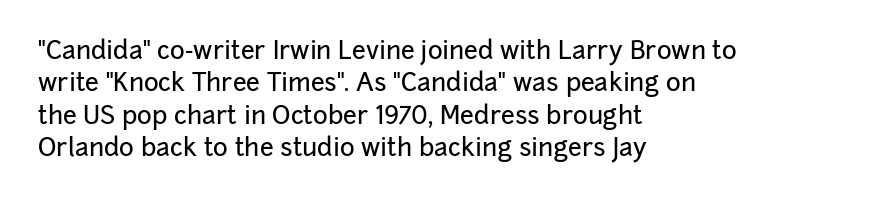
Is there much room between lines? A standard amount, neither cramped nor airy. The passage shown is not underscored anywhere. Visually the block forms a straight wall on the left and a jagged coastline on the right. The lettering holds an erect, upright posture throughout. This rendering leaves character spacing at its baseline value.
